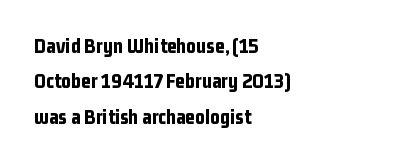
Q: Is the text bold? A: Yes.
Q: Is the text italic (slanted)? A: No, it is upright.
Q: Is the text underlined? A: No.
Q: How is the paragraph aligned? A: Left-aligned.
Q: Is the spacing between letters normal or unusually wide? A: Normal.
Q: Is the spacing between lines tight, normal or loose? A: Normal.
